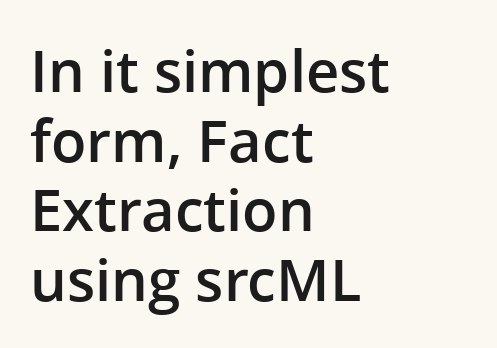
The letters stand upright; this is a roman face. What stands out about the letter spacing? Nothing — it is the standard amount. Spacing verdict: proportional, widths tailored to each character. The lines are quadded left.
